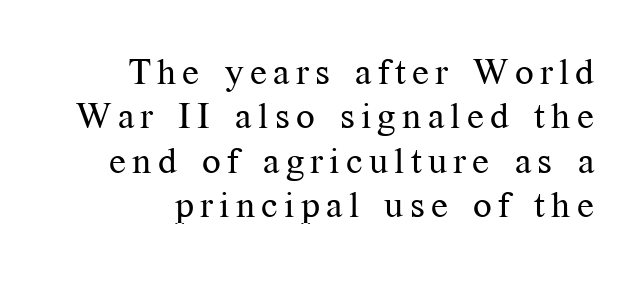
Q: Is the text bold? A: No.
Q: Is the text italic (slanted)? A: No, it is upright.
Q: Is the typeface a serif or a sans-serif typeface? A: Serif.
Q: Is the text underlined? A: No.
Q: How is the paragraph aligned? A: Right-aligned.
Q: Width (condensed, normal, or wide)? A: Normal.
Q: Stroke contrast? A: Medium.
Q: x-height? A: Medium.
Q: Monospaced? A: No.
